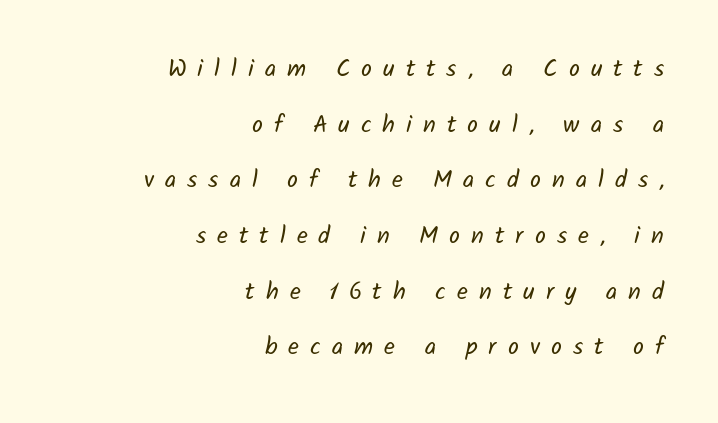
Q: Is the text bold? A: No.
Q: Is the text underlined? A: No.
Q: How is the paragraph aligned? A: Right-aligned.
Q: Is the spacing between letters normal or unusually wide? A: Unusually wide.
Q: Is the spacing between lines tight, normal or loose? A: Loose.
